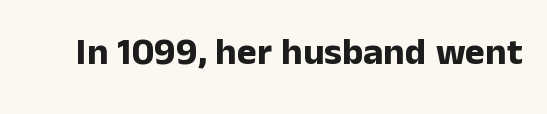
The image shows 38 px bold sans-serif type, upright; set normal letter spacing, not underlined; low stroke contrast and a medium x-height.
